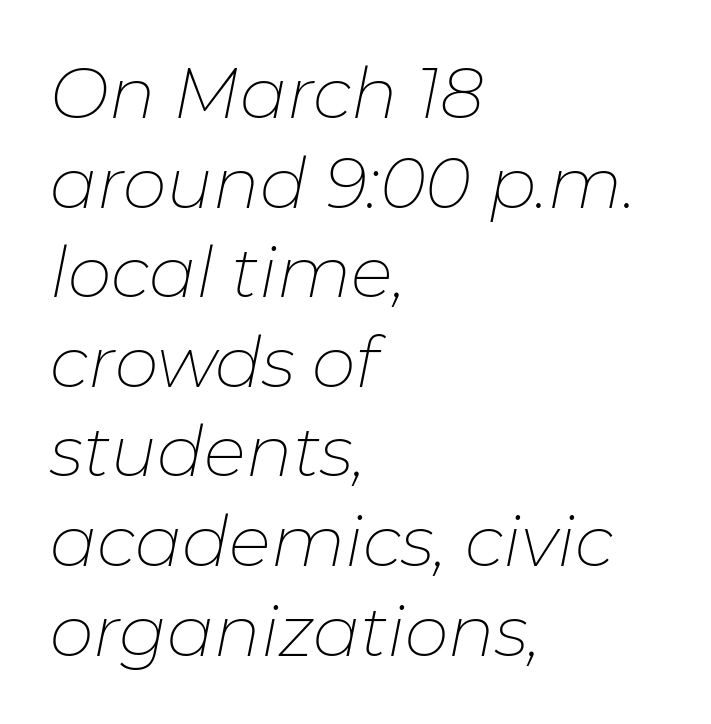
{"italic": "yes", "lean": "right", "slant_degrees": 11, "bold": "no", "weight": "thin", "width": "normal", "stroke_contrast": "low", "x_height": "medium", "monospaced": "no", "underline": "no", "align": "left", "line_spacing": "normal", "line_spacing_ratio": 1.28, "letter_spacing": "normal", "letter_spacing_em": 0.0, "glyph_px": 70}
